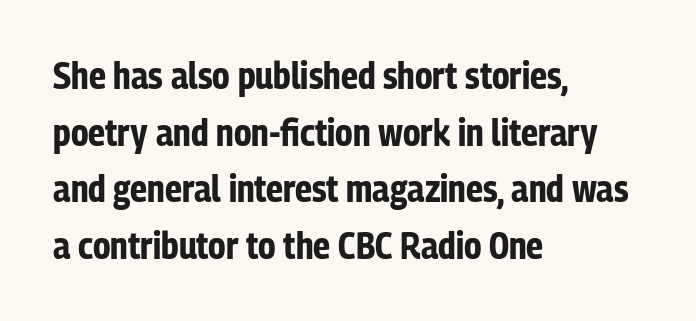
{"serif": "no", "italic": "no", "bold": "yes", "weight": "bold", "width": "condensed", "stroke_contrast": "low", "x_height": "medium", "monospaced": "no", "underline": "no", "align": "left", "line_spacing": "normal", "line_spacing_ratio": 1.53, "letter_spacing": "normal", "letter_spacing_em": 0.0, "glyph_px": 37}
